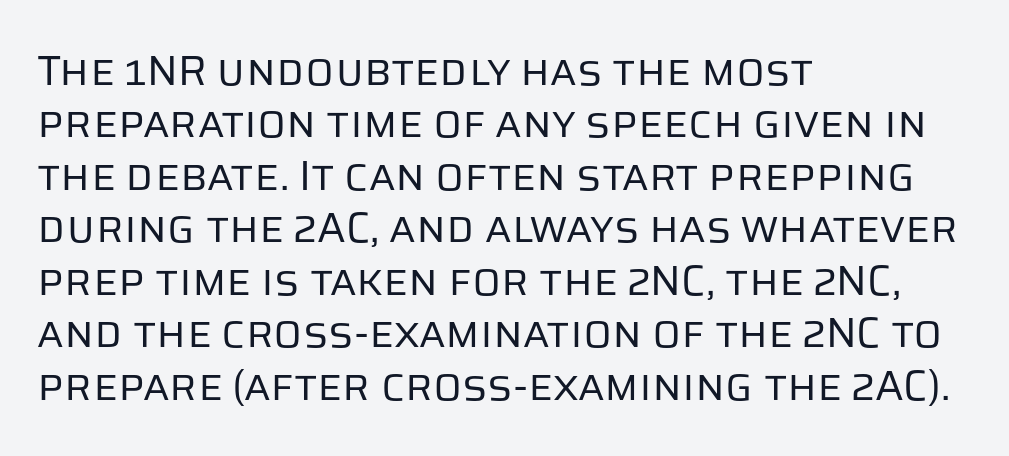
{"serif": "no", "italic": "no", "bold": "no", "weight": "regular", "width": "normal", "stroke_contrast": "low", "x_height": "large", "monospaced": "no", "underline": "no", "align": "left", "line_spacing": "normal", "line_spacing_ratio": 1.25, "letter_spacing": "normal", "letter_spacing_em": 0.0, "glyph_px": 42}
